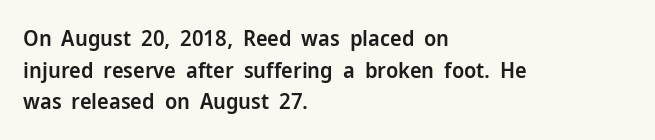
The image shows 22 px text type, upright; set left-aligned, normal line spacing (1.44x), normal letter spacing, not underlined.
